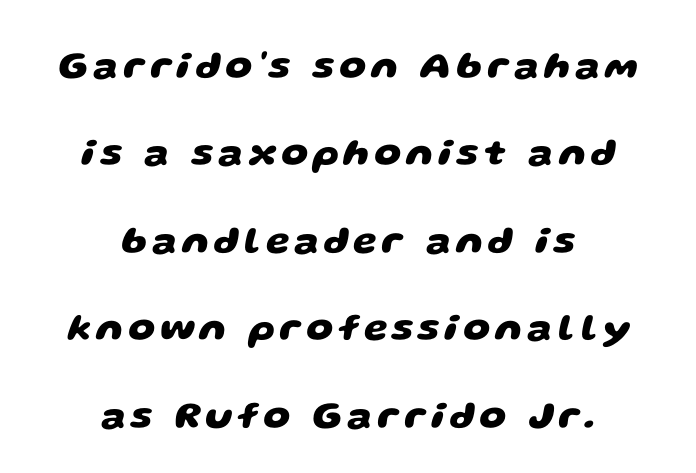
Type without underlining. Successive baselines arrive slowly, with a big drop between each. What weight is shown? A full bold with thick strokes. The rag falls on both sides of this text block equally.
